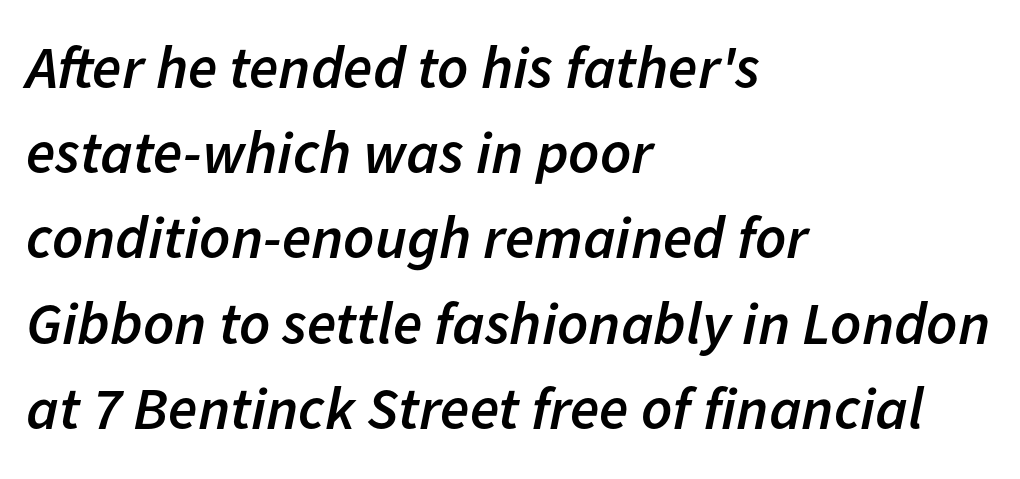
Tracking value appears to be zero — textbook default spacing. Descender tails drop into unmarked territory. These words are printed semibold, heavier than regular yet not bold. The rows are spaced the way most documents space them. Compared with a centered layout, this one pins lines to the left instead.
